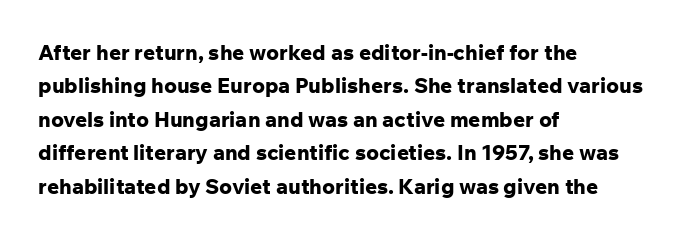
{"italic": "no", "bold": "yes", "underline": "no", "align": "left", "line_spacing": "normal", "line_spacing_ratio": 1.59, "letter_spacing": "normal", "letter_spacing_em": 0.0, "glyph_px": 21}
